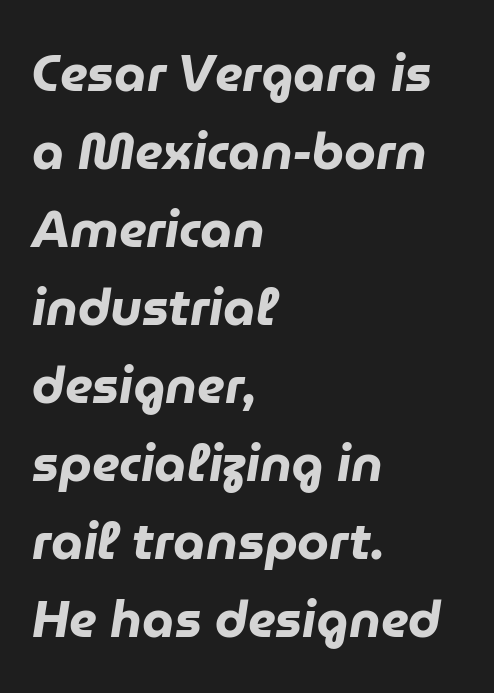
{"italic": "yes", "lean": "right", "slant_degrees": 9, "bold": "yes", "weight": "heavy", "width": "normal", "stroke_contrast": "low", "x_height": "medium", "monospaced": "no", "underline": "no", "align": "left", "line_spacing": "normal", "line_spacing_ratio": 1.53, "letter_spacing": "normal", "letter_spacing_em": 0.0, "glyph_px": 51}
